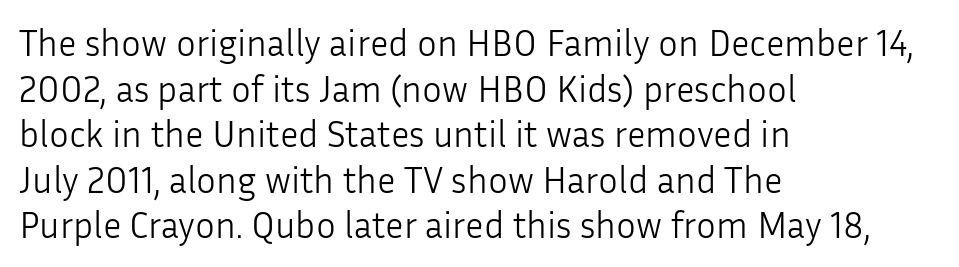
To sum up the face: it is a sans, with no serifs. A typesetter would call this proportional, since set widths differ per character. Caption: standard tracking, unaltered. Does the copy run flush right? No — it runs flush left.
